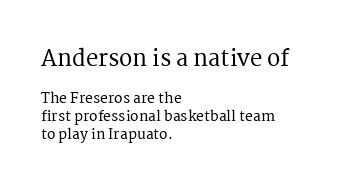
{"italic": "no", "underline": "no", "align": "left", "line_spacing": "normal", "line_spacing_ratio": 1.29, "letter_spacing": "normal", "letter_spacing_em": 0.0, "larger_block": "first", "size_ratio": 1.57, "glyph_px": 22}
